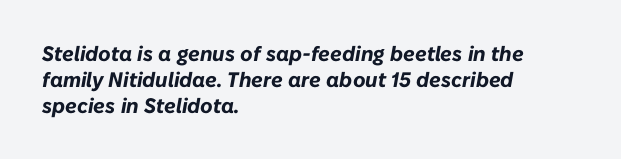
The typesetter chose a ragged-right arrangement here. Observe the ordinary spacing: letters are neighbours, not strangers. Anything drawn beneath the words? Only blank space. The passage shown is emphatically bold. Designer's note — italics engaged.
